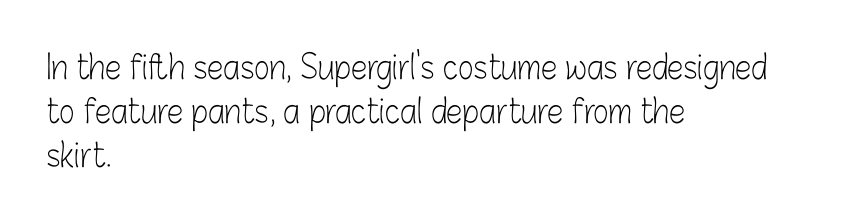
The image shows 33 px light, condensed sans-serif type, upright; set left-aligned, normal line spacing (1.33x), normal letter spacing, not underlined; low stroke contrast and a medium x-height.
